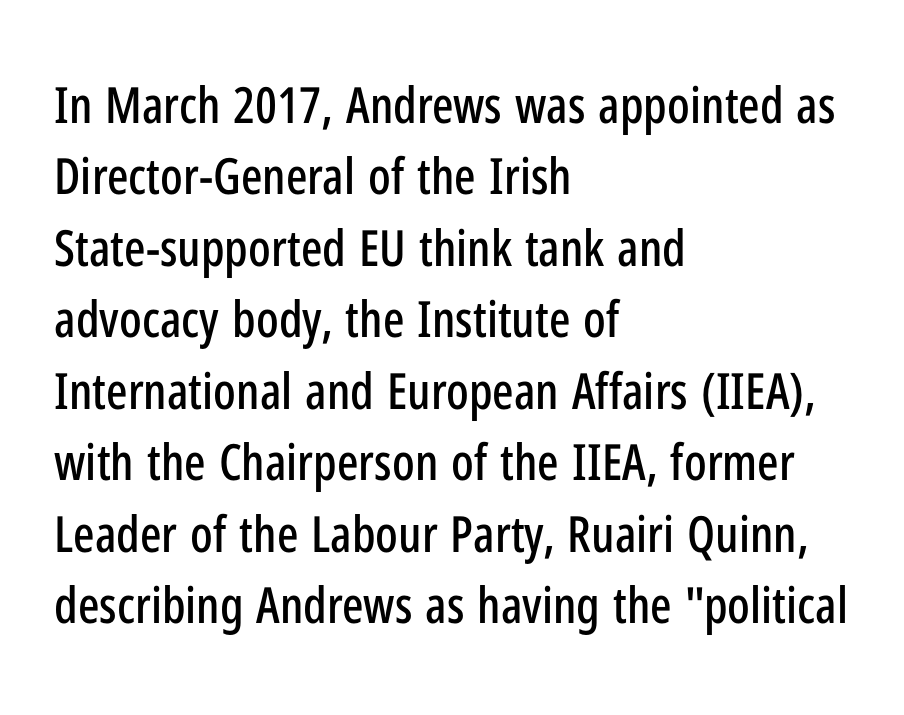
The type is set solid horizontally, with unmodified tracking. Stroke terminals: plain, sans-serif. The letters stand upright; this is a roman face. The lines are quadded left. Note the varied advance widths — an 'i' is clearly narrower than an 'm'.
